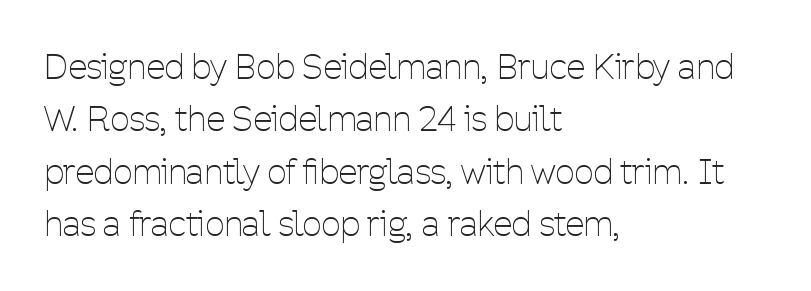
{"serif": "no", "italic": "no", "bold": "no", "weight": "thin", "width": "condensed", "stroke_contrast": "low", "x_height": "medium", "monospaced": "no", "underline": "no", "align": "left", "line_spacing": "normal", "line_spacing_ratio": 1.54, "letter_spacing": "normal", "letter_spacing_em": 0.0, "glyph_px": 34}
